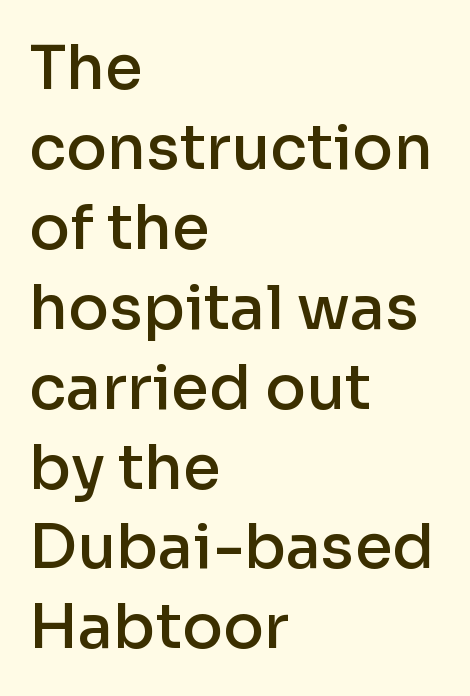
The image shows 61 px semibold sans-serif type, upright; set left-aligned, normal line spacing (1.31x), normal letter spacing, not underlined; low stroke contrast and a medium x-height.
